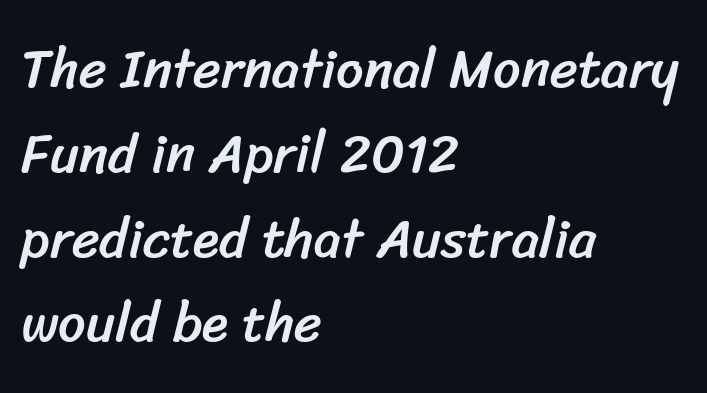
Interline gaps are of average width in this sample. Here the glyphs are tracked normally, forming tight word shapes. Type without underlining. Which margin do the lines hug? The left one — the right edge is uneven. The passage shown is typed in a proportional face where columns would drift. Nope, no serifs anywhere on these letters.
